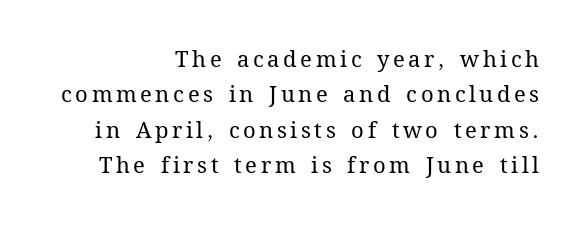
{"italic": "no", "bold": "no", "underline": "no", "align": "right", "line_spacing": "normal", "line_spacing_ratio": 1.61, "glyph_px": 22}
